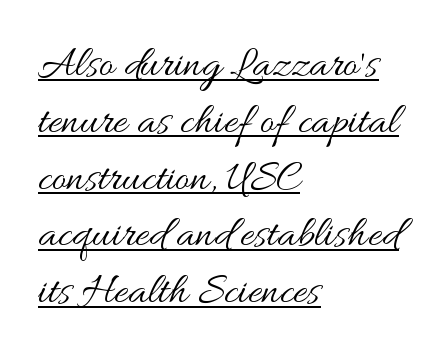
The image shows 44 px regular-weight, wide type; set left-aligned, normal line spacing (1.29x), normal letter spacing, underlined; medium stroke contrast and a small x-height.
